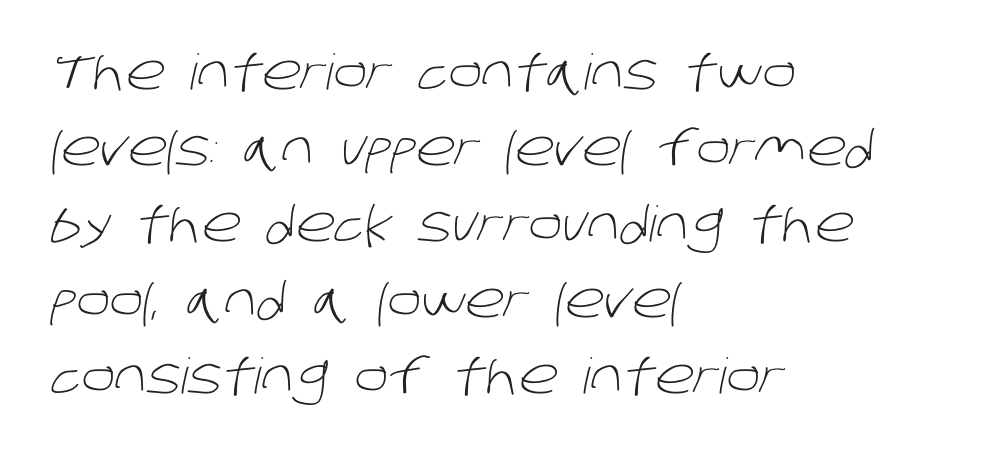
The passage shown stacks its lines at a standard gap. Do the characters align in a grid? No, the font is proportional. The face used here is a sans, in the tradition of grotesques and geometrics. Nobody touched the tracking dial on this one. The compositor pushed each line to the left boundary.
